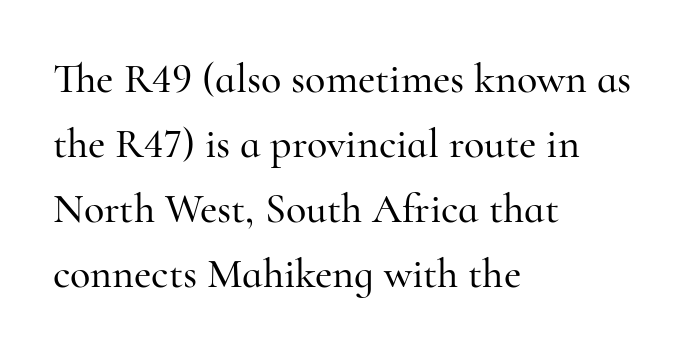
{"serif": "yes", "italic": "no", "width": "normal", "stroke_contrast": "high", "x_height": "small", "monospaced": "no", "underline": "no", "align": "left", "line_spacing": "normal", "line_spacing_ratio": 1.55, "letter_spacing": "normal", "letter_spacing_em": 0.0, "glyph_px": 42}
